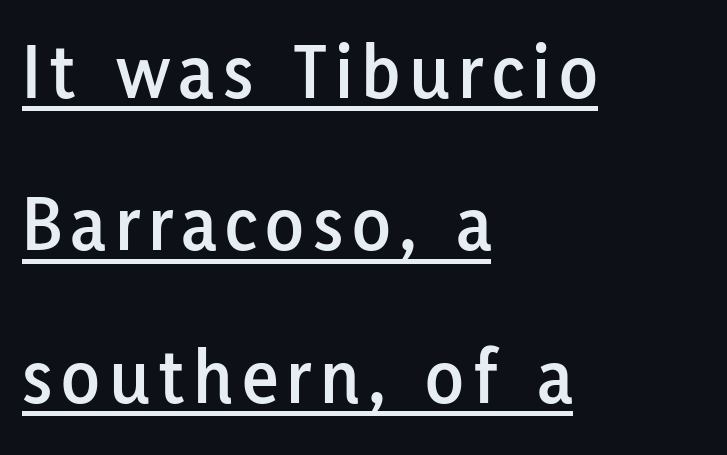
The text was rendered using a sans face with plain stroke endings. Do the letters lean? They stand straight. The rendered words wear a rule along their underside. The compositor pushed each line to the left boundary. Airy leading.
